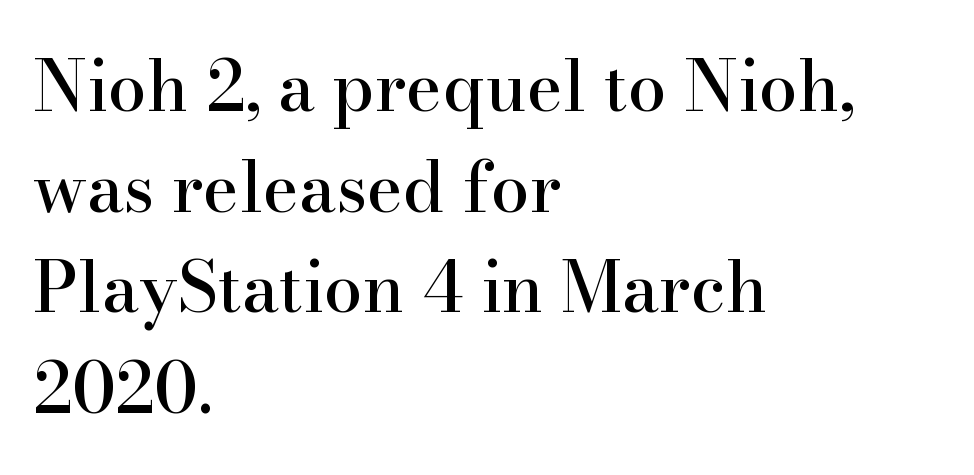
Q: Is the text italic (slanted)? A: No, it is upright.
Q: Is the typeface a serif or a sans-serif typeface? A: Serif.
Q: Is the text underlined? A: No.
Q: How is the paragraph aligned? A: Left-aligned.
Q: Is the spacing between letters normal or unusually wide? A: Normal.
Q: Is the spacing between lines tight, normal or loose? A: Normal.
Q: Width (condensed, normal, or wide)? A: Normal.
Q: Stroke contrast? A: High.
Q: x-height? A: Small.
Q: Monospaced? A: No.
